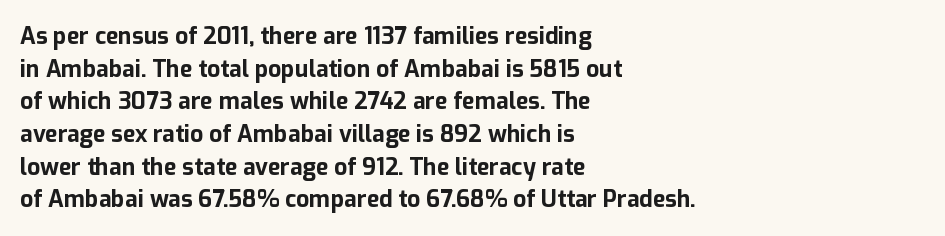
Q: Is the text bold? A: Yes.
Q: Is the text italic (slanted)? A: No, it is upright.
Q: Is the text underlined? A: No.
Q: How is the paragraph aligned? A: Left-aligned.
Q: Is the spacing between letters normal or unusually wide? A: Normal.
Q: Is the spacing between lines tight, normal or loose? A: Normal.
